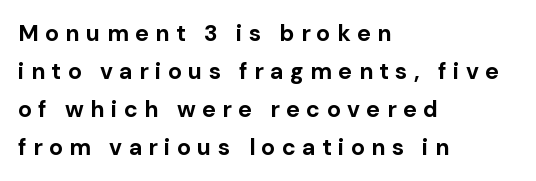
This rendering features lettering with no underline. Alignment: flush left. Pretty heavy lettering here — definitely bold. These lines have a slow, spaced-out rhythm from letter to letter. Italic: no, the glyphs are upright roman. The line-height multiplier appears to be the usual default.
